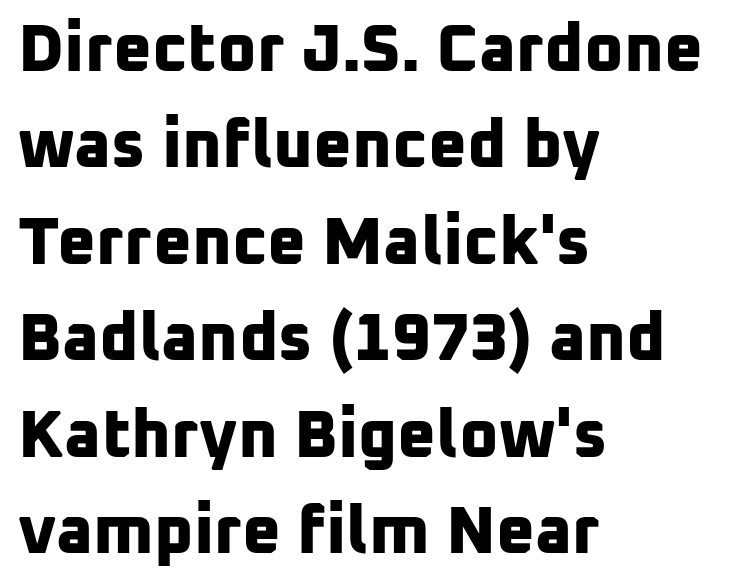
The image shows 67 px bold sans-serif type; set left-aligned, normal line spacing (1.44x), normal letter spacing, not underlined; low stroke contrast and a medium x-height.
